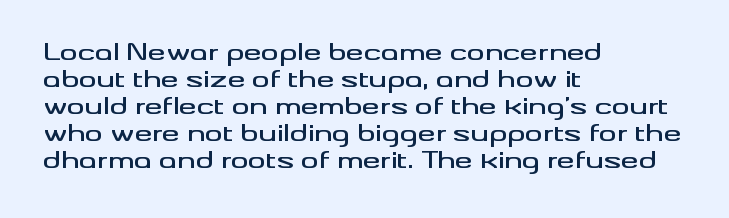
{"italic": "no", "underline": "no", "align": "left", "line_spacing_ratio": 1.23, "letter_spacing": "normal", "letter_spacing_em": 0.0, "glyph_px": 22}
